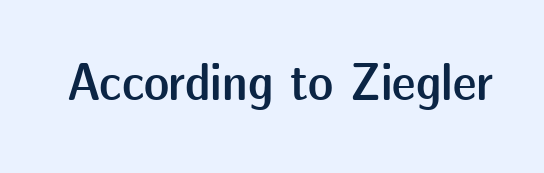
Q: Is the text bold? A: Semi-bold.
Q: Is the text italic (slanted)? A: No, it is upright.
Q: Is the typeface a serif or a sans-serif typeface? A: Sans-serif.
Q: Is the text underlined? A: No.
Q: Is the spacing between letters normal or unusually wide? A: Normal.
Q: Width (condensed, normal, or wide)? A: Normal.
Q: Stroke contrast? A: Low.
Q: x-height? A: Medium.
Q: Monospaced? A: No.
